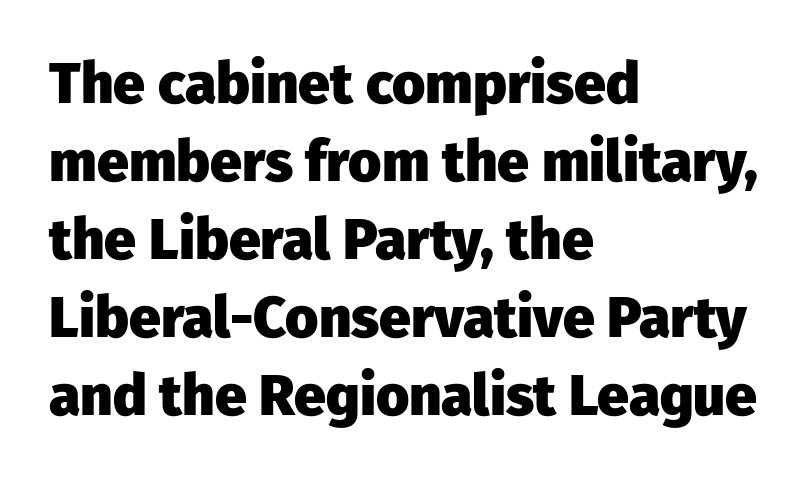
{"serif": "no", "italic": "no", "bold": "yes", "weight": "heavy", "width": "normal", "stroke_contrast": "low", "x_height": "medium", "monospaced": "no", "underline": "no", "align": "left", "line_spacing": "normal", "line_spacing_ratio": 1.37, "letter_spacing": "normal", "letter_spacing_em": 0.0, "glyph_px": 57}
